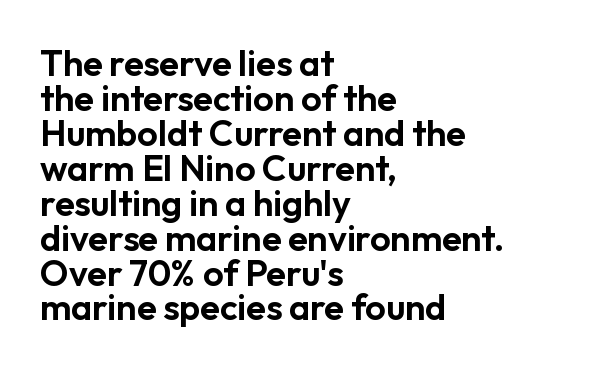
The image shows 36 px sans-serif type, upright; set left-aligned, tight line spacing (0.97x), normal letter spacing, not underlined; low stroke contrast and a medium x-height.
